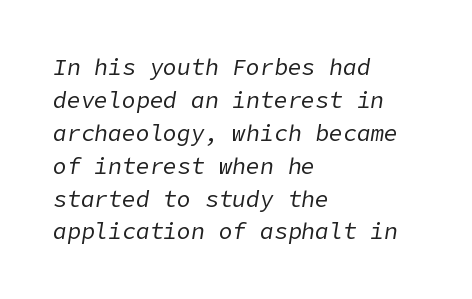
The image shows 23 px text type, italic (leaning right); set left-aligned, normal line spacing (1.43x), normal letter spacing, not underlined.
